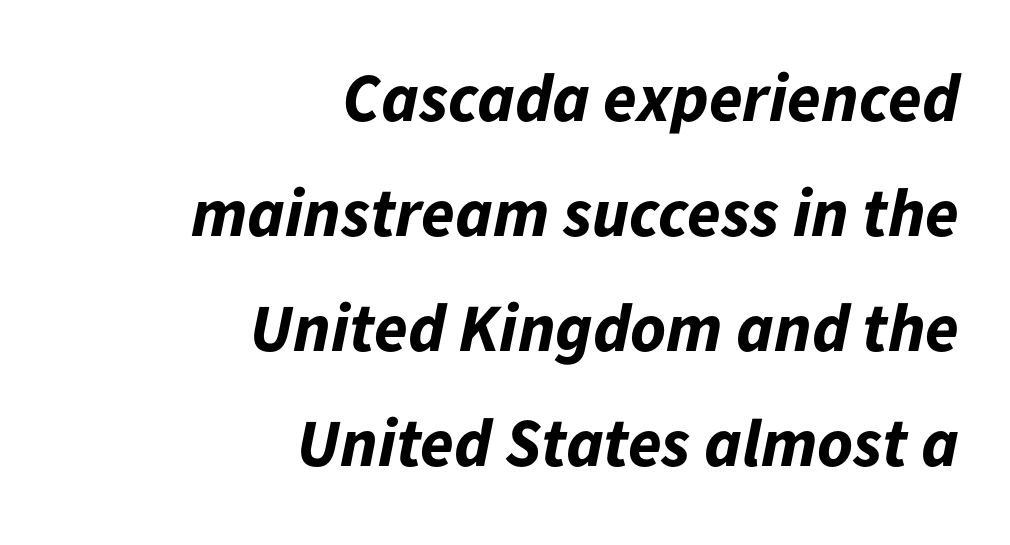
If you measured baseline to baseline, you'd find a middling distance. The face used here is rendered with its standard letterfit. The typesetting leans heavy: a genuine bold. The letters advance in unequal steps, a hallmark of proportional type.
